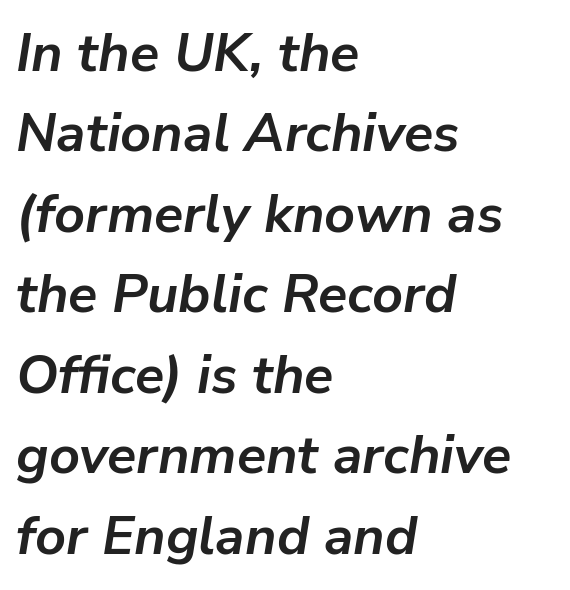
{"italic": "yes", "lean": "right", "slant_degrees": 9, "bold": "yes", "weight": "semibold", "width": "normal", "stroke_contrast": "low", "x_height": "medium", "monospaced": "no", "underline": "no", "align": "left", "line_spacing": "normal", "line_spacing_ratio": 1.49, "letter_spacing": "normal", "letter_spacing_em": 0.0, "glyph_px": 54}
